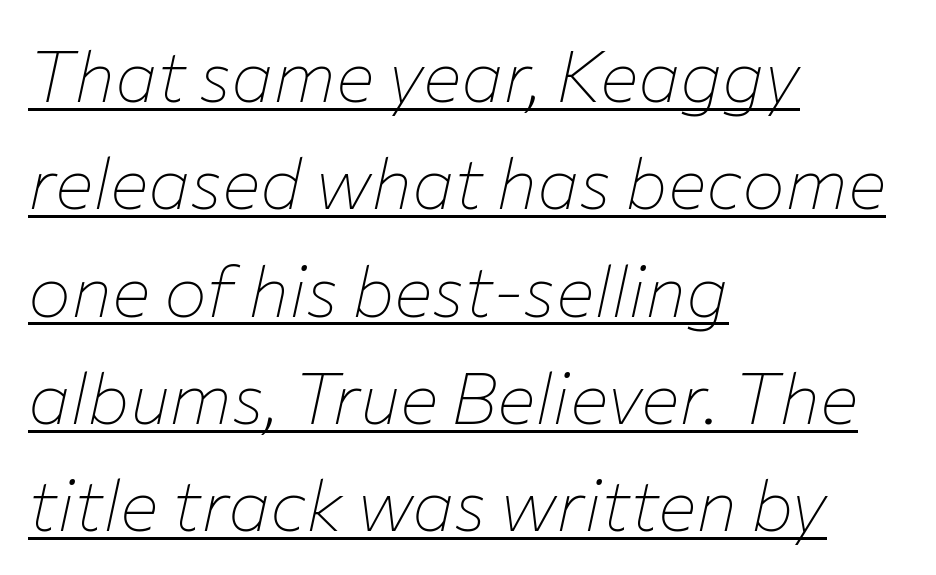
Q: Is the text bold? A: No.
Q: Is the text italic (slanted)? A: Yes, it leans right by about 12 degrees.
Q: Is the text underlined? A: Yes.
Q: How is the paragraph aligned? A: Left-aligned.
Q: Is the spacing between letters normal or unusually wide? A: Normal.
Q: Is the spacing between lines tight, normal or loose? A: Normal.
Q: Width (condensed, normal, or wide)? A: Normal.
Q: Stroke contrast? A: Low.
Q: x-height? A: Medium.
Q: Monospaced? A: No.
